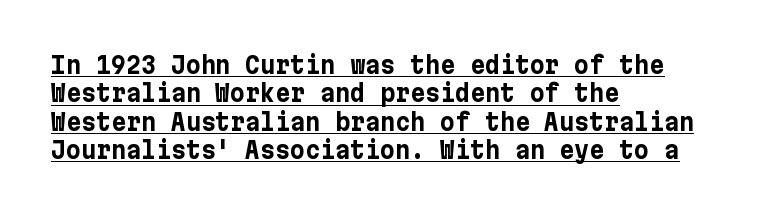
Q: Is the text bold? A: Yes.
Q: Is the text italic (slanted)? A: No, it is upright.
Q: Is the text underlined? A: Yes.
Q: How is the paragraph aligned? A: Left-aligned.
Q: Is the spacing between letters normal or unusually wide? A: Normal.
